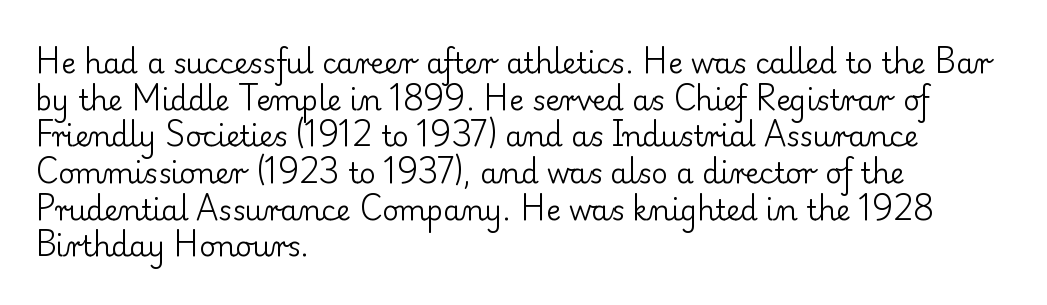
{"serif": "yes", "italic": "no", "bold": "no", "weight": "regular", "width": "normal", "stroke_contrast": "low", "x_height": "small", "monospaced": "no", "underline": "no", "align": "left", "line_spacing": "normal", "line_spacing_ratio": 1.31, "letter_spacing": "normal", "letter_spacing_em": 0.0, "glyph_px": 28}
